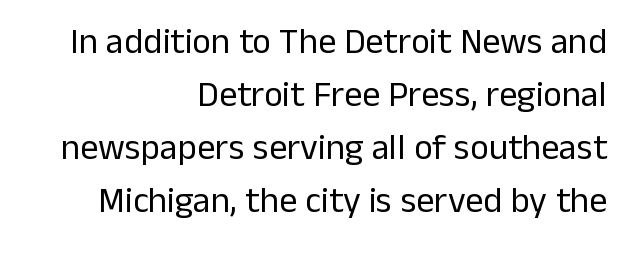
Compared with typical paragraphs, the rows here are spaced about the same. Weight class: somewhere from thin through regular. The paragraph shown leans on its right margin. Inter-character spacing is left at the font's built-in metrics. Descenders hang freely into open space.
